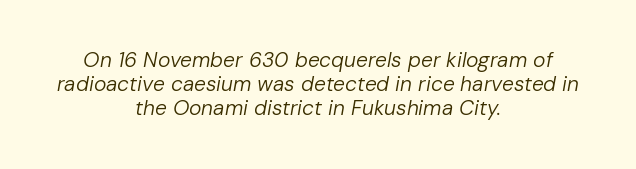
Style check: oblique. The weight would be labelled regular, book, light, or lighter still. Quick note: interline space is minimal. Plain, unruled lines of type.
